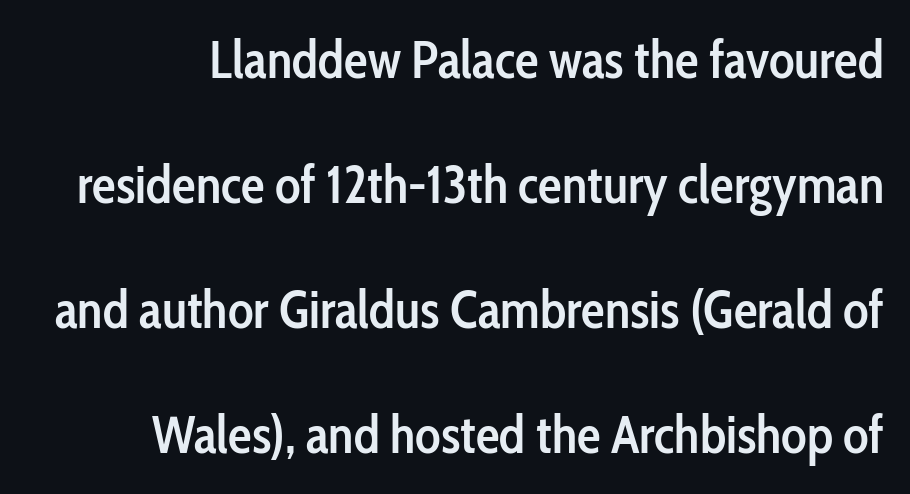
Q: Is the text bold? A: Semi-bold.
Q: Is the text italic (slanted)? A: No, it is upright.
Q: Is the typeface a serif or a sans-serif typeface? A: Sans-serif.
Q: Is the text underlined? A: No.
Q: Is the spacing between letters normal or unusually wide? A: Normal.
Q: Is the spacing between lines tight, normal or loose? A: Loose.
Q: Width (condensed, normal, or wide)? A: Condensed.
Q: Stroke contrast? A: Low.
Q: x-height? A: Medium.
Q: Monospaced? A: No.
